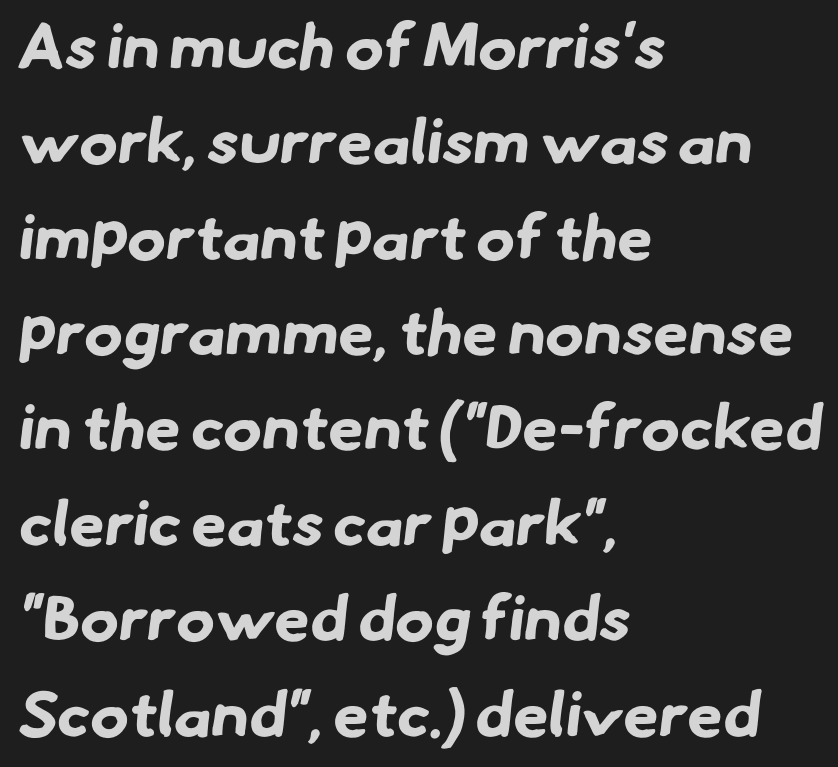
Unlike a traditional serif, this face leaves its strokes unadorned. These lines keep a tight, regular rhythm from letter to letter. Every letter is thick-stroked: bold, no question. Teacher's note: observe the even left margin — that is flush-left alignment. This rendering features lettering with no underline. Whoever set this chose a conventional vertical rhythm.
